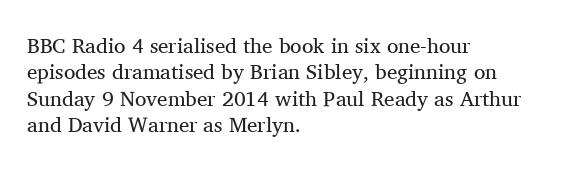
The rendering uses a moderate line-height, typical for paragraphs. Only glyphs here, with clear space below each row. The passage is arranged the way most books set body copy — flush left. Spacing between characters is what you'd get straight out of the box.
